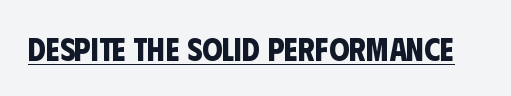
Here the designer chose a conventional face with non-uniform glyph widths. The lettering is marked with a stroke running underneath it. The passage shown has conventional tracking throughout. Is the type bold? Yes — the strokes are clearly thick and heavy. Font category for this specimen: sans-serif.
